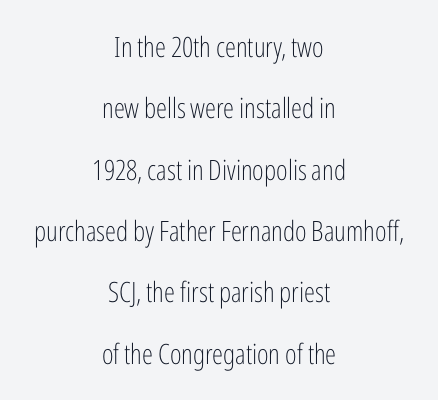
{"serif": "no", "italic": "no", "bold": "no", "weight": "light", "width": "condensed", "stroke_contrast": "low", "x_height": "medium", "monospaced": "no", "underline": "no", "align": "center", "line_spacing": "loose", "line_spacing_ratio": 2.19, "letter_spacing": "normal", "letter_spacing_em": 0.0, "glyph_px": 28}
